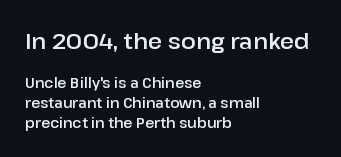
Q: Is the text italic (slanted)? A: No, it is upright.
Q: Is the text underlined? A: No.
Q: How is the paragraph aligned? A: Left-aligned.
Q: Is the spacing between letters normal or unusually wide? A: Normal.
Q: Is the spacing between lines tight, normal or loose? A: Normal.
Q: Which block of text is set in a larger size, the first (top) or the second (bottom)? A: The first (top) one.
